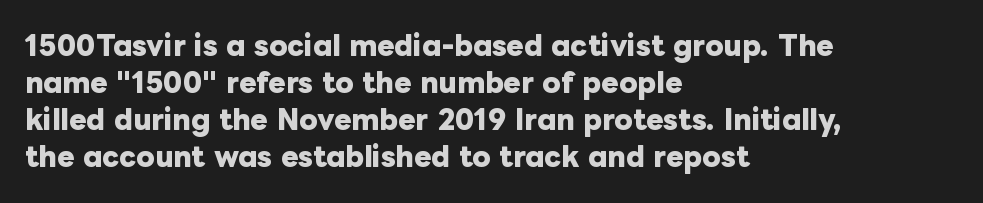
These words are printed bold, with thick strokes throughout. Between one letter and the next there's only the usual sliver of space. The letters stand straight up with perfectly vertical stems. The rendering anchors every line to the left-hand side. The leading is moderate, giving the passage an even texture.
